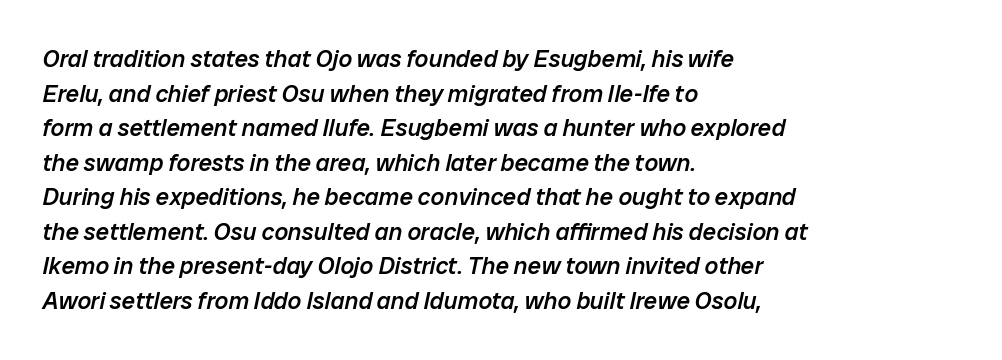
{"italic": "yes", "lean": "right", "slant_degrees": 12, "bold": "semi", "underline": "no", "align": "left", "line_spacing": "normal", "line_spacing_ratio": 1.44, "letter_spacing": "normal", "letter_spacing_em": 0.0, "glyph_px": 24}
